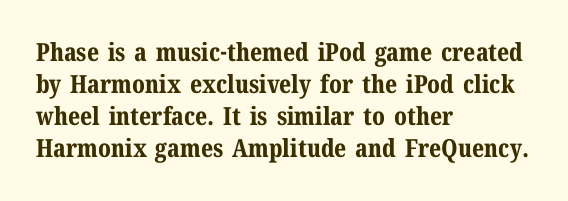
{"italic": "no", "bold": "yes", "underline": "no", "align": "left", "line_spacing": "normal", "line_spacing_ratio": 1.28, "letter_spacing": "normal", "letter_spacing_em": 0.0, "glyph_px": 25}
